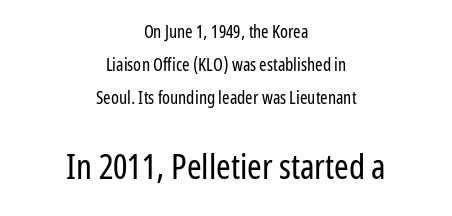
Q: Is the text bold? A: No.
Q: Is the text italic (slanted)? A: No, it is upright.
Q: Is the typeface a serif or a sans-serif typeface? A: Sans-serif.
Q: Is the text underlined? A: No.
Q: How is the paragraph aligned? A: Centered.
Q: Is the spacing between letters normal or unusually wide? A: Normal.
Q: Which block of text is set in a larger size, the first (top) or the second (bottom)? A: The second (bottom) one.
Q: Width (condensed, normal, or wide)? A: Condensed.
Q: Stroke contrast? A: Low.
Q: x-height? A: Medium.
Q: Monospaced? A: No.
